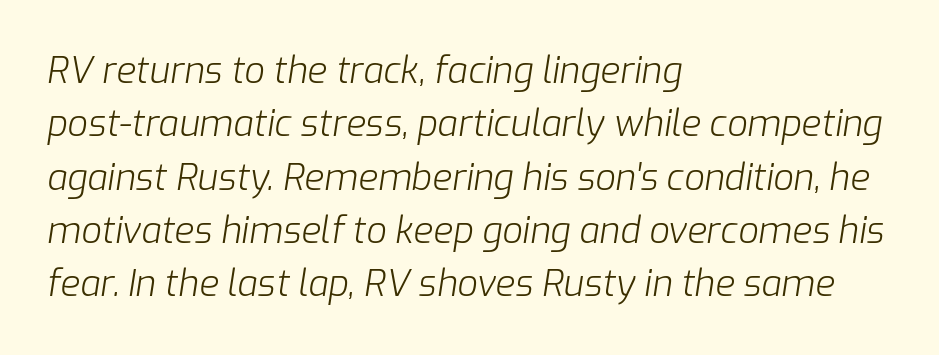
Q: Is the text bold? A: No.
Q: Is the text italic (slanted)? A: Yes, it leans right by about 9 degrees.
Q: Is the text underlined? A: No.
Q: How is the paragraph aligned? A: Left-aligned.
Q: Is the spacing between letters normal or unusually wide? A: Normal.
Q: Is the spacing between lines tight, normal or loose? A: Normal.
Q: Width (condensed, normal, or wide)? A: Normal.
Q: Stroke contrast? A: Low.
Q: x-height? A: Medium.
Q: Monospaced? A: No.
